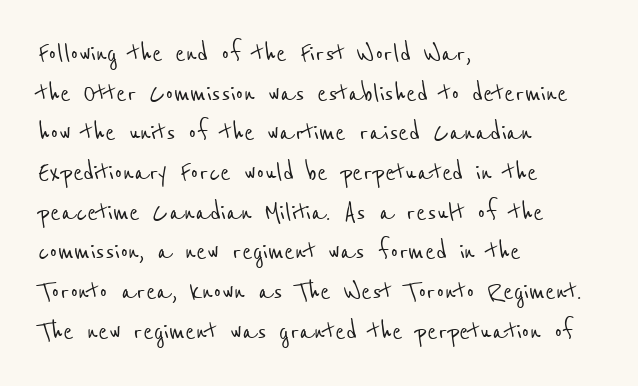
Q: Is the typeface a serif or a sans-serif typeface? A: Sans-serif.
Q: Is the text underlined? A: No.
Q: How is the paragraph aligned? A: Left-aligned.
Q: Is the spacing between letters normal or unusually wide? A: Normal.
Q: Is the spacing between lines tight, normal or loose? A: Normal.
Q: Width (condensed, normal, or wide)? A: Condensed.
Q: Stroke contrast? A: Low.
Q: x-height? A: Medium.
Q: Monospaced? A: No.
